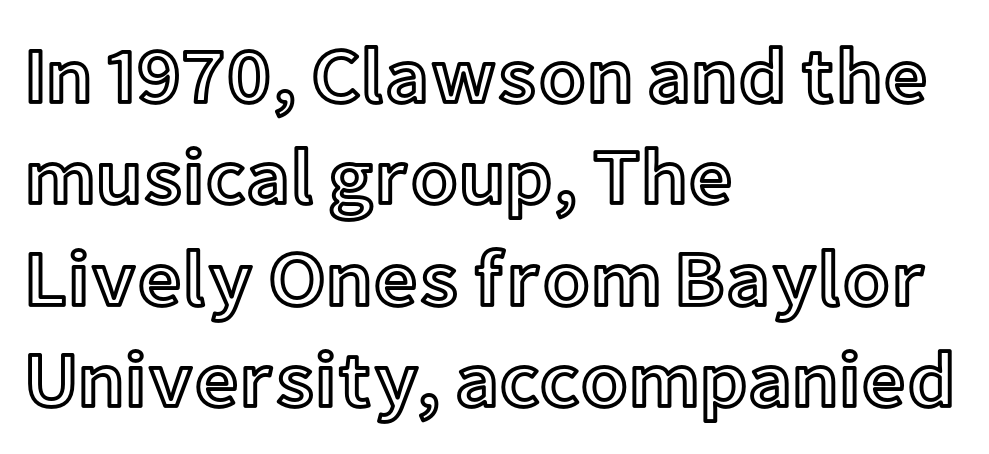
Q: Is the text italic (slanted)? A: No, it is upright.
Q: Is the text underlined? A: No.
Q: How is the paragraph aligned? A: Left-aligned.
Q: Is the spacing between letters normal or unusually wide? A: Normal.
Q: Is the spacing between lines tight, normal or loose? A: Normal.
Q: Width (condensed, normal, or wide)? A: Normal.
Q: x-height? A: Medium.
Q: Monospaced? A: No.
